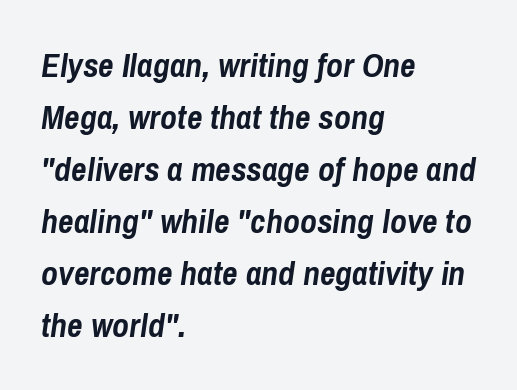
The image shows 34 px semibold, condensed type, italic (leaning right); set left-aligned, normal line spacing (1.53x), normal letter spacing, not underlined; low stroke contrast and a medium x-height.
